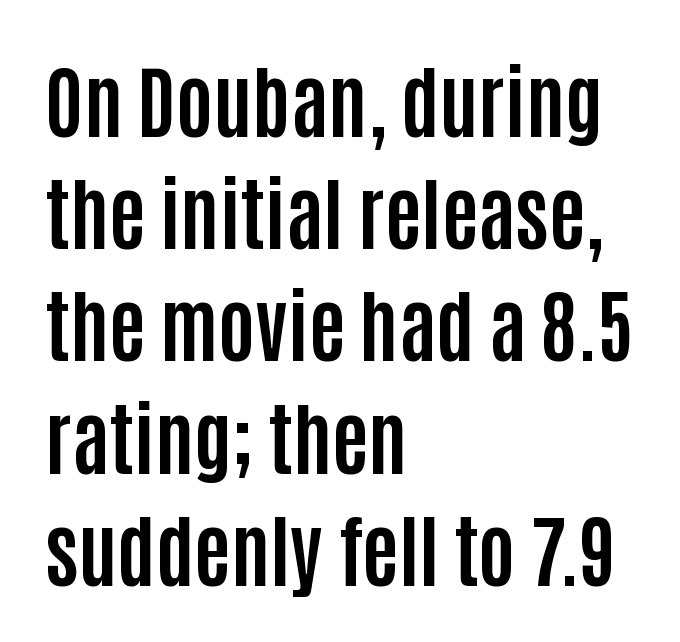
Q: Is the text bold? A: Yes.
Q: Is the text italic (slanted)? A: No, it is upright.
Q: Is the typeface a serif or a sans-serif typeface? A: Sans-serif.
Q: Is the text underlined? A: No.
Q: How is the paragraph aligned? A: Left-aligned.
Q: Is the spacing between letters normal or unusually wide? A: Normal.
Q: Is the spacing between lines tight, normal or loose? A: Normal.
Q: Width (condensed, normal, or wide)? A: Condensed.
Q: Stroke contrast? A: Low.
Q: x-height? A: Large.
Q: Monospaced? A: No.
